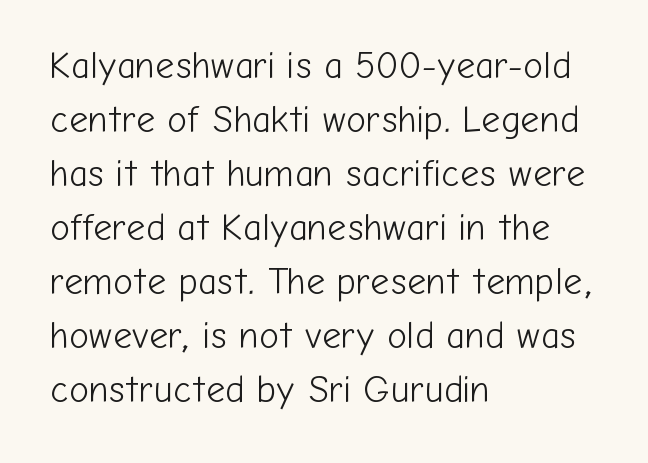
Q: Is the text bold? A: No.
Q: Is the text italic (slanted)? A: No, it is upright.
Q: Is the typeface a serif or a sans-serif typeface? A: Sans-serif.
Q: Is the text underlined? A: No.
Q: How is the paragraph aligned? A: Left-aligned.
Q: Is the spacing between letters normal or unusually wide? A: Normal.
Q: Is the spacing between lines tight, normal or loose? A: Normal.
Q: Width (condensed, normal, or wide)? A: Normal.
Q: Stroke contrast? A: Low.
Q: x-height? A: Medium.
Q: Monospaced? A: No.
